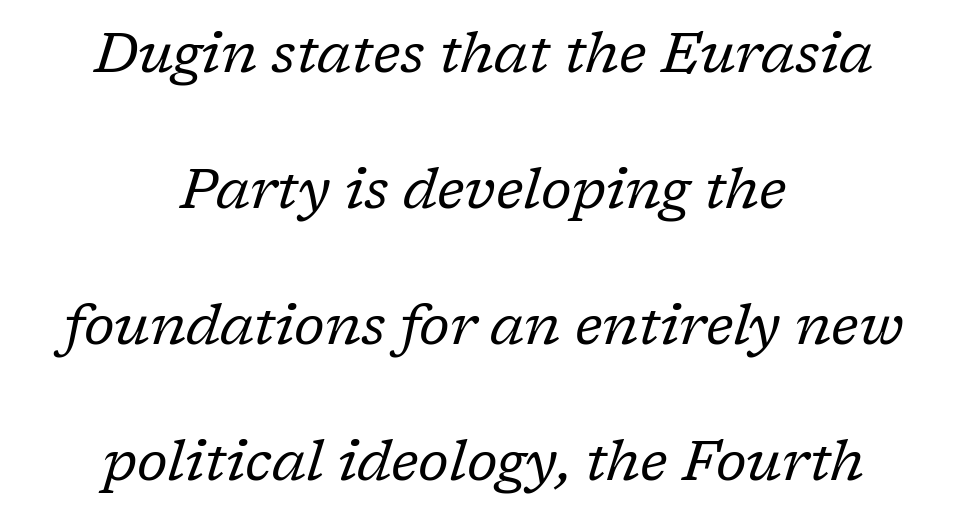
This sample uses a serif face. Slant detected: the letters are inclined. Each line is balanced around a shared central axis. Summary of vertical rhythm: relaxed, with wide interline spacing.
